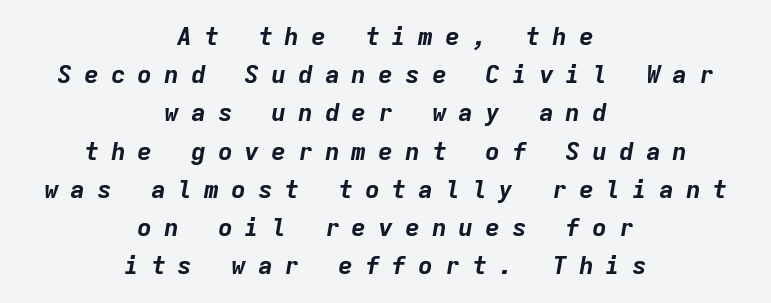
Q: Is the text bold? A: Yes.
Q: Is the text italic (slanted)? A: Yes, it leans right by about 9 degrees.
Q: Is the text underlined? A: No.
Q: How is the paragraph aligned? A: Centered.
Q: Is the spacing between letters normal or unusually wide? A: Unusually wide.
Q: Is the spacing between lines tight, normal or loose? A: Normal.
